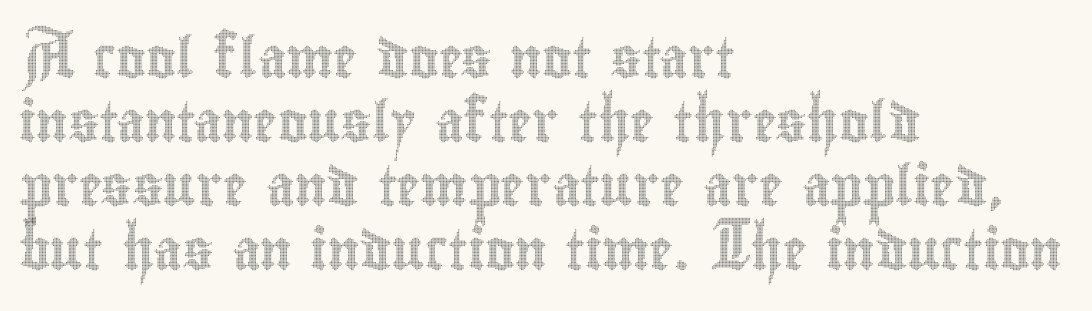
Q: Is the text italic (slanted)? A: No, it is upright.
Q: Is the text underlined? A: No.
Q: How is the paragraph aligned? A: Left-aligned.
Q: Is the spacing between letters normal or unusually wide? A: Normal.
Q: Is the spacing between lines tight, normal or loose? A: Normal.
Q: Width (condensed, normal, or wide)? A: Condensed.
Q: x-height? A: Small.
Q: Monospaced? A: No.
